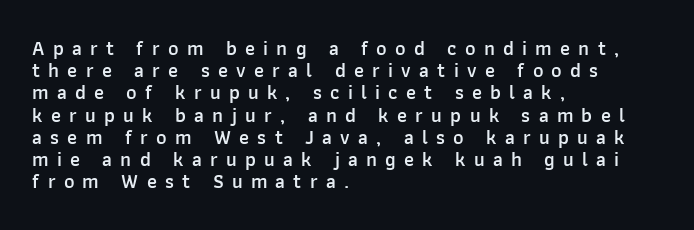
{"italic": "no", "bold": "semi", "underline": "no", "align": "left", "line_spacing": "tight", "line_spacing_ratio": 1.11, "letter_spacing": "wide", "letter_spacing_em": 0.41, "glyph_px": 20}
